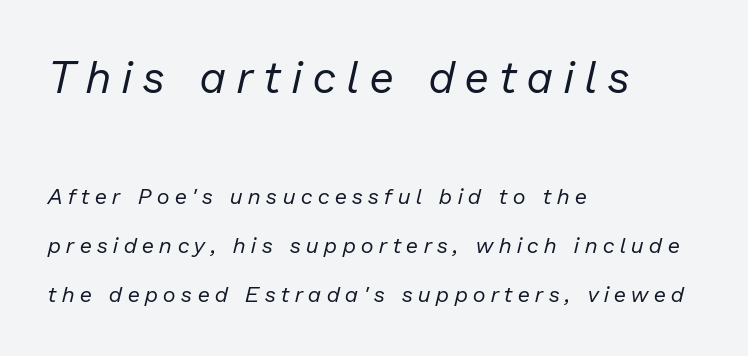
The image shows 44 px regular-weight type, italic (leaning right); set left-aligned, loose line spacing (2.23x), unusually wide letter spacing (+0.26 em), not underlined; the first (top) block is 2.0x larger; low stroke contrast and a medium x-height.
